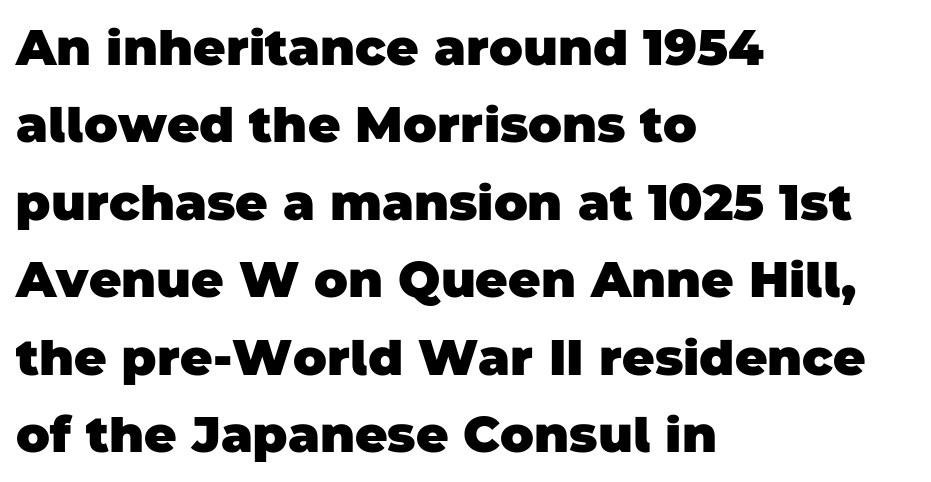
{"serif": "no", "bold": "yes", "weight": "heavy", "width": "normal", "stroke_contrast": "low", "x_height": "large", "monospaced": "no", "underline": "no", "align": "left", "line_spacing": "normal", "line_spacing_ratio": 1.55, "letter_spacing": "normal", "letter_spacing_em": 0.0, "glyph_px": 50}
